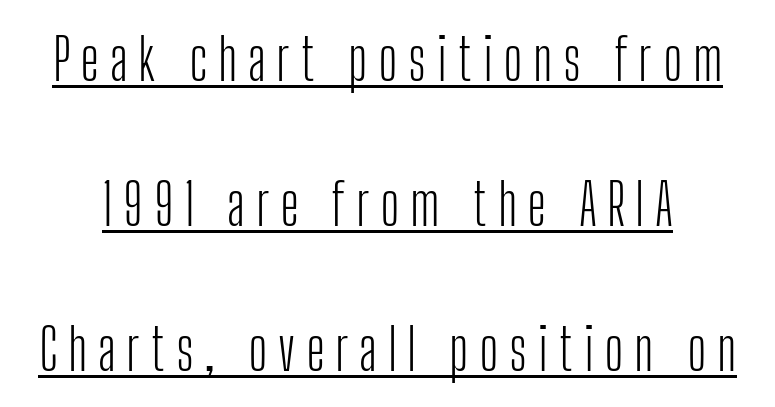
Looks like regular typesetting: each glyph gets only the width it needs. Weight: not bold — regular or lighter. Nope, not italic — everything's standing straight. Look at the bottom of the vertical strokes: they stop flat, with no serifs.
